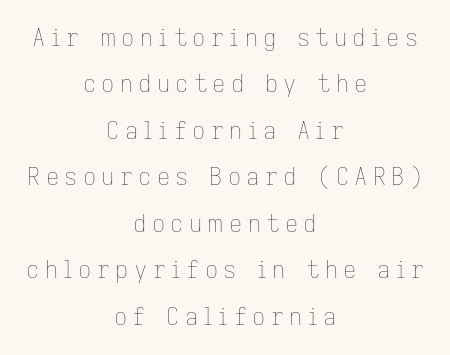
The image shows 23 px text type, upright; set centered, loose line spacing (2.02x), unusually wide letter spacing (+0.23 em), not underlined.
